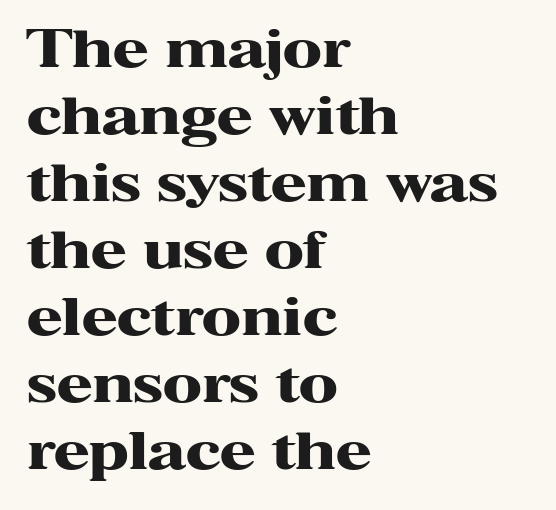
The image shows 52 px heavy, wide serif type, upright; set left-aligned, normal line spacing (1.29x), normal letter spacing, not underlined; high stroke contrast and a medium x-height.
